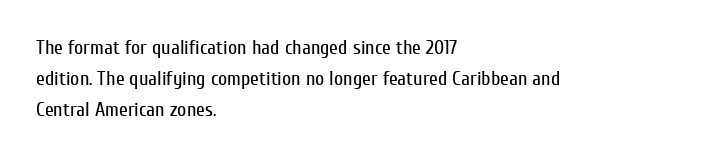
The face looks like a standard text weight, possibly lighter. The type is set solid horizontally, with unmodified tracking. The lettering stays uniformly vertical, giving the passage a roman look. Leading: standard. Casual observation: everything's shoved over to the left.
